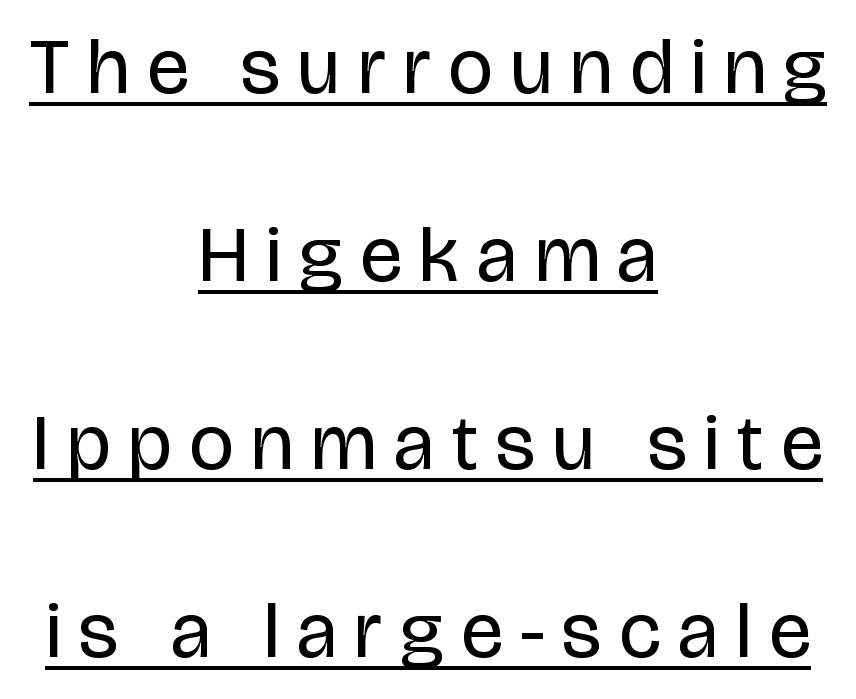
{"serif": "no", "italic": "no", "bold": "no", "weight": "regular", "width": "condensed", "stroke_contrast": "low", "x_height": "large", "monospaced": "no", "underline": "yes", "align": "center", "line_spacing": "loose", "line_spacing_ratio": 2.38, "letter_spacing": "wide", "letter_spacing_em": 0.23, "glyph_px": 79}
